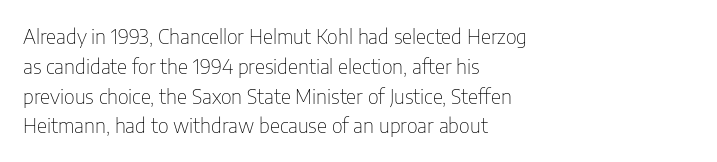
Rule under the text: the space is simply empty. Upright lettering throughout. This rendering leaves character spacing at its baseline value. If you drew a ruler down the left edge, every line would touch it. Is there much room between lines? A standard amount, neither cramped nor airy. This reads as an unemphasized weight, regular at the heaviest.
